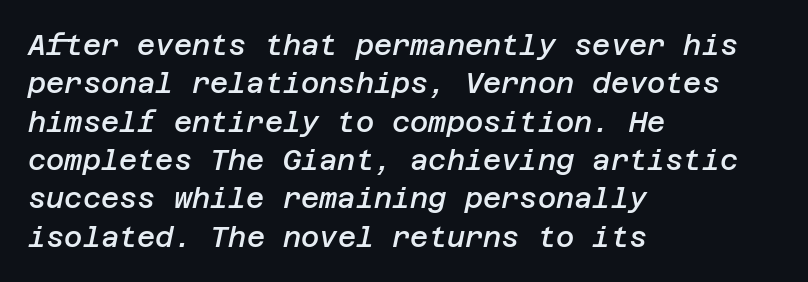
The image shows 28 px semibold type, italic (leaning right); set left-aligned, normal line spacing (1.37x), normal letter spacing, not underlined; low stroke contrast and a large x-height.
